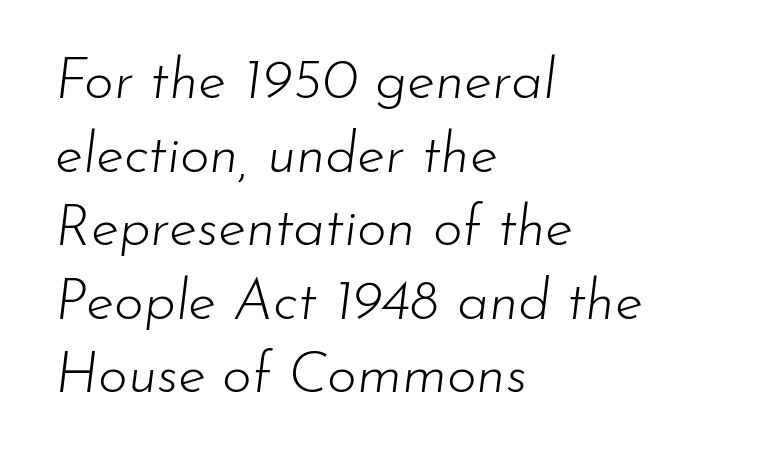
{"italic": "yes", "lean": "right", "slant_degrees": 7, "bold": "no", "weight": "light", "width": "normal", "stroke_contrast": "low", "x_height": "small", "monospaced": "no", "underline": "no", "align": "left", "line_spacing": "normal", "line_spacing_ratio": 1.29, "letter_spacing": "normal", "letter_spacing_em": 0.0, "glyph_px": 57}
